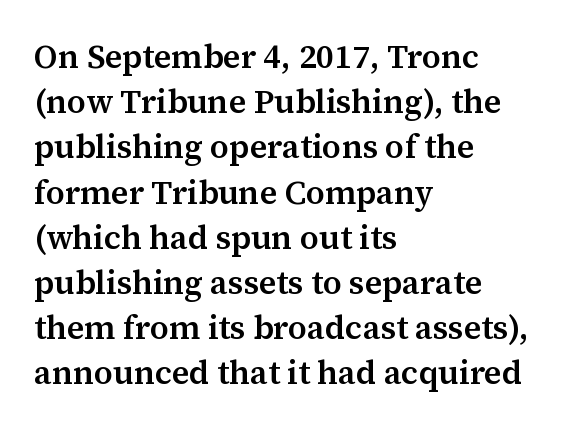
Q: Is the text bold? A: Semi-bold.
Q: Is the text italic (slanted)? A: No, it is upright.
Q: Is the typeface a serif or a sans-serif typeface? A: Serif.
Q: Is the text underlined? A: No.
Q: How is the paragraph aligned? A: Left-aligned.
Q: Is the spacing between letters normal or unusually wide? A: Normal.
Q: Is the spacing between lines tight, normal or loose? A: Normal.
Q: Width (condensed, normal, or wide)? A: Normal.
Q: Stroke contrast? A: Medium.
Q: x-height? A: Medium.
Q: Monospaced? A: No.
